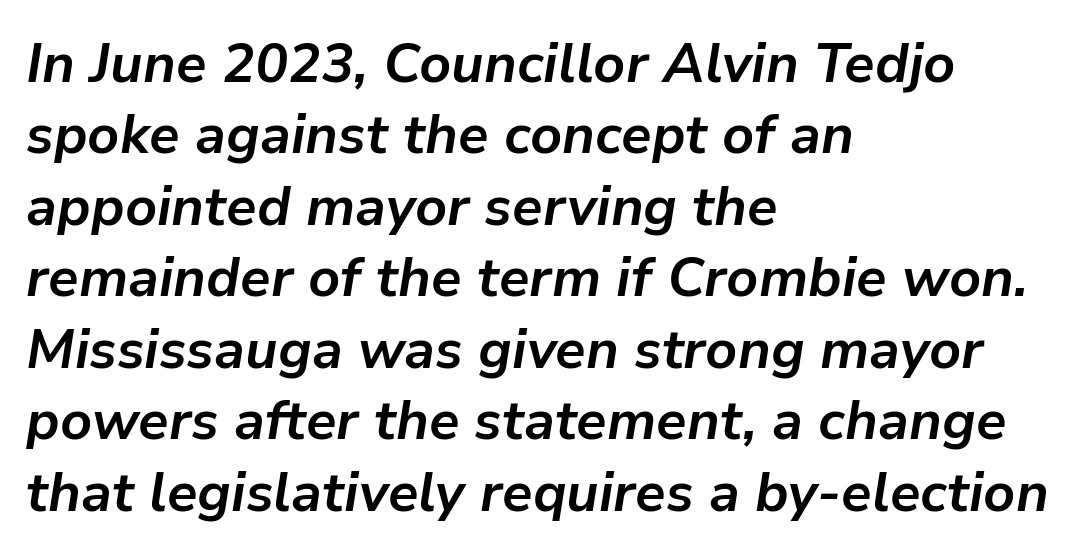
Q: Is the text bold? A: Yes.
Q: Is the text italic (slanted)? A: Yes, it leans right by about 9 degrees.
Q: Is the text underlined? A: No.
Q: How is the paragraph aligned? A: Left-aligned.
Q: Is the spacing between letters normal or unusually wide? A: Normal.
Q: Is the spacing between lines tight, normal or loose? A: Normal.
Q: Width (condensed, normal, or wide)? A: Normal.
Q: Stroke contrast? A: Low.
Q: x-height? A: Medium.
Q: Monospaced? A: No.
